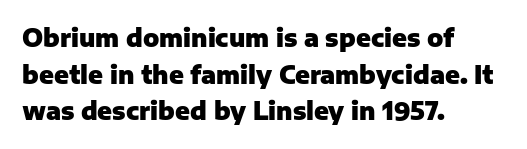
A typesetter would call this zero additional tracking. The letters stand upright; this is a roman face. Regular leading. The passage is arranged the way most books set body copy — flush left. Rule under the text: the space is simply empty. Strokes here are thick enough to call this a true bold.
